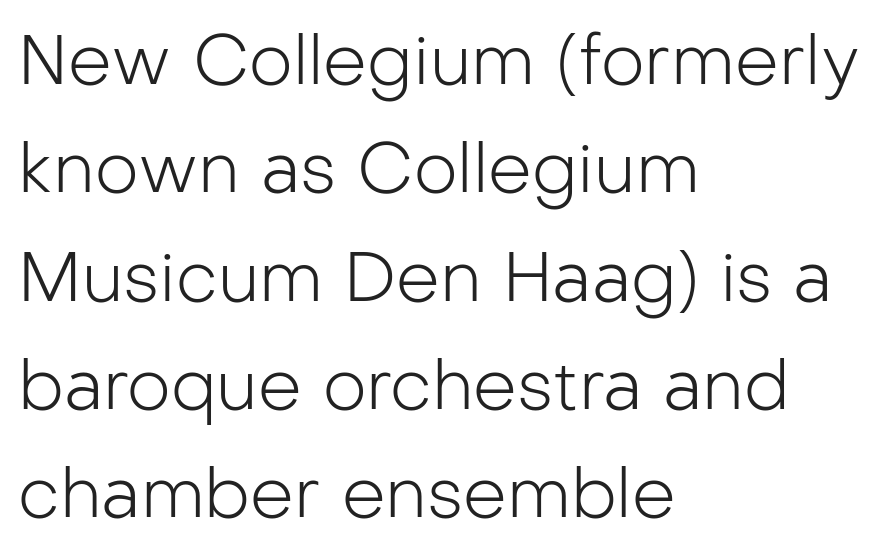
Q: Is the text bold? A: No.
Q: Is the text italic (slanted)? A: No, it is upright.
Q: Is the typeface a serif or a sans-serif typeface? A: Sans-serif.
Q: Is the text underlined? A: No.
Q: How is the paragraph aligned? A: Left-aligned.
Q: Is the spacing between letters normal or unusually wide? A: Normal.
Q: Is the spacing between lines tight, normal or loose? A: Normal.
Q: Width (condensed, normal, or wide)? A: Normal.
Q: Stroke contrast? A: Low.
Q: x-height? A: Medium.
Q: Monospaced? A: No.
